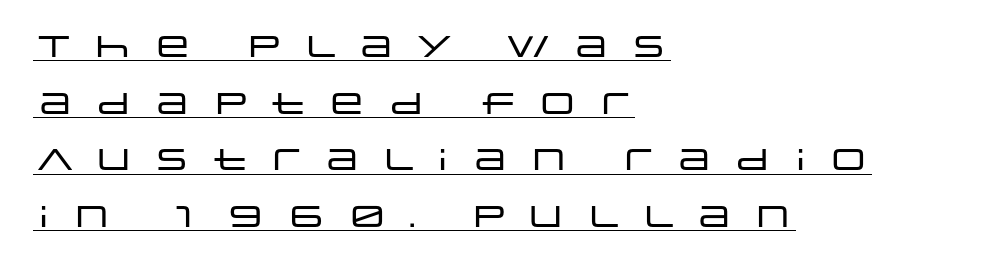
Q: Is the text italic (slanted)? A: No, it is upright.
Q: Is the typeface a serif or a sans-serif typeface? A: Sans-serif.
Q: Is the text underlined? A: Yes.
Q: How is the paragraph aligned? A: Left-aligned.
Q: Is the spacing between letters normal or unusually wide? A: Unusually wide.
Q: Width (condensed, normal, or wide)? A: Wide.
Q: Stroke contrast? A: Low.
Q: x-height? A: Large.
Q: Monospaced? A: No.
